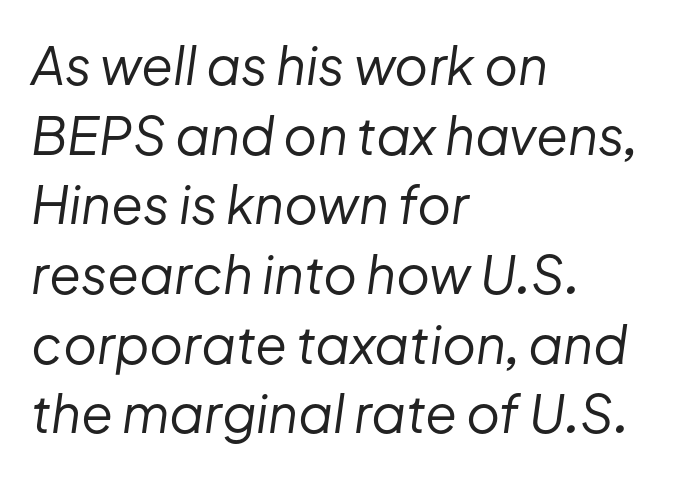
Q: Is the text bold? A: No.
Q: Is the text italic (slanted)? A: Yes, it leans right by about 8 degrees.
Q: Is the text underlined? A: No.
Q: How is the paragraph aligned? A: Left-aligned.
Q: Is the spacing between letters normal or unusually wide? A: Normal.
Q: Is the spacing between lines tight, normal or loose? A: Normal.
Q: Width (condensed, normal, or wide)? A: Normal.
Q: Stroke contrast? A: Low.
Q: x-height? A: Medium.
Q: Monospaced? A: No.
